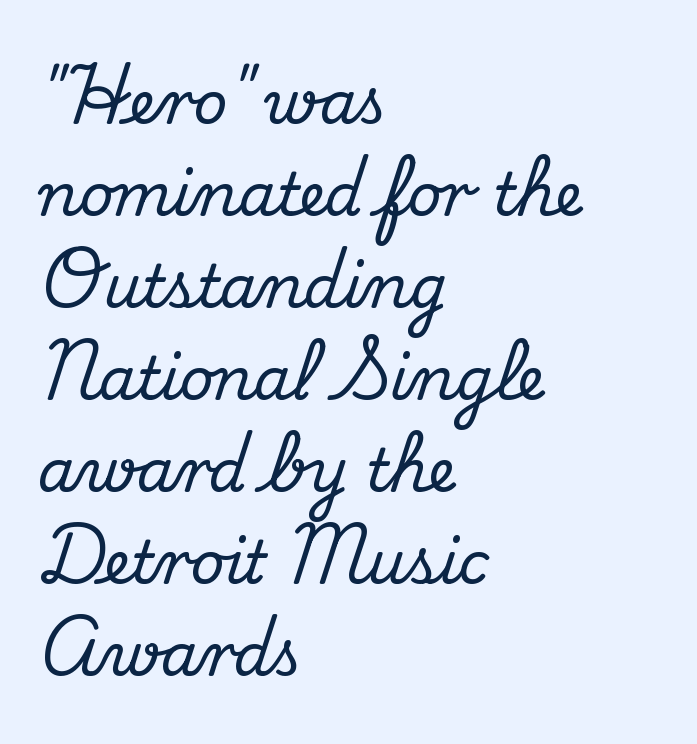
Q: Is the text italic (slanted)? A: Yes.
Q: Is the typeface a serif or a sans-serif typeface? A: Serif.
Q: Is the text underlined? A: No.
Q: How is the paragraph aligned? A: Left-aligned.
Q: Is the spacing between letters normal or unusually wide? A: Normal.
Q: Is the spacing between lines tight, normal or loose? A: Normal.
Q: Width (condensed, normal, or wide)? A: Normal.
Q: Stroke contrast? A: Medium.
Q: x-height? A: Small.
Q: Monospaced? A: No.
